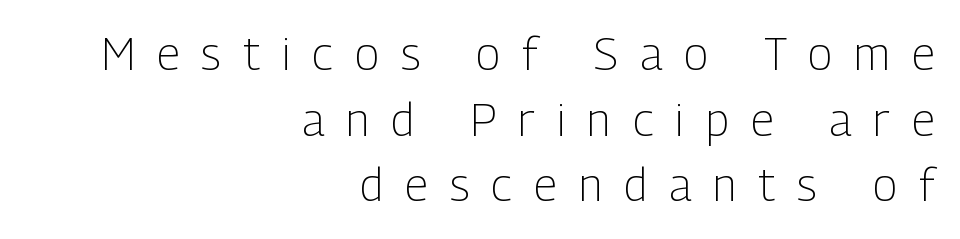
The letters advance in unequal steps, a hallmark of proportional type. I'd call this a sans setting — the letters go barefoot. Vertical spacing — default. In terms of posture, this sample is upright. Descenders hang freely into open space. The gaps between neighbouring characters are conspicuously large.
